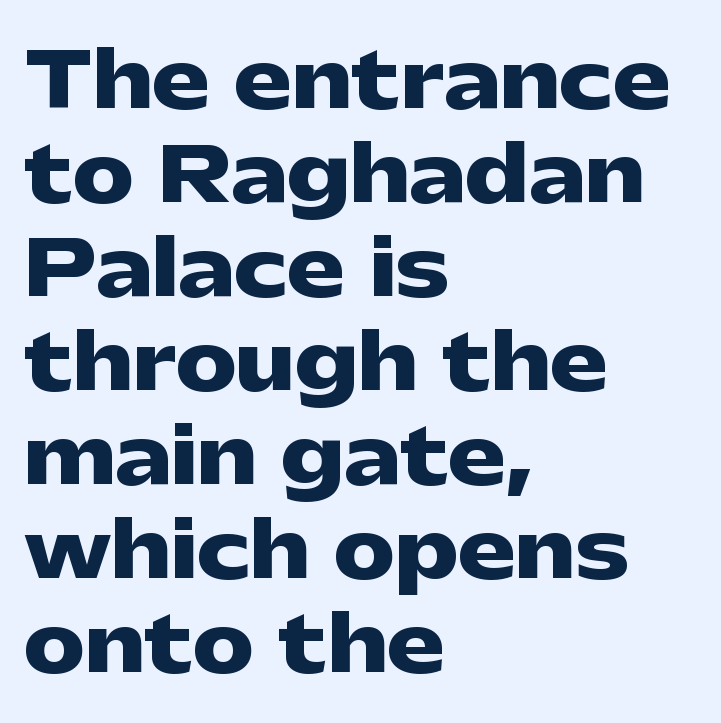
Q: Is the text bold? A: Yes.
Q: Is the text italic (slanted)? A: No, it is upright.
Q: Is the typeface a serif or a sans-serif typeface? A: Sans-serif.
Q: Is the text underlined? A: No.
Q: How is the paragraph aligned? A: Left-aligned.
Q: Is the spacing between letters normal or unusually wide? A: Normal.
Q: Width (condensed, normal, or wide)? A: Wide.
Q: Stroke contrast? A: Low.
Q: x-height? A: Medium.
Q: Monospaced? A: No.
